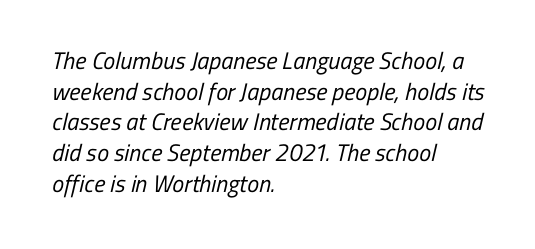
Is the stroke heavy? The answer is a plain regular-or-lighter. Glance below the letters and you will spot only blank space. The lines in this sample share a left origin and differ only in where they stop. Standard letterfit; no display-style spreading of the glyphs. Interline gaps are of average width in this sample.
